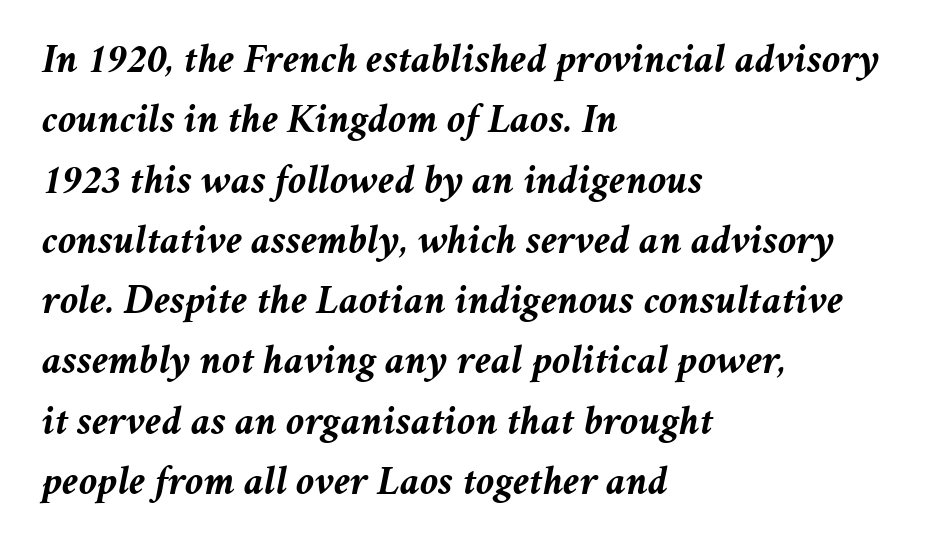
Q: Is the text bold? A: Yes.
Q: Is the text italic (slanted)? A: Yes, it leans right by about 11 degrees.
Q: Is the text underlined? A: No.
Q: How is the paragraph aligned? A: Left-aligned.
Q: Is the spacing between letters normal or unusually wide? A: Normal.
Q: Is the spacing between lines tight, normal or loose? A: Normal.
Q: Width (condensed, normal, or wide)? A: Normal.
Q: Stroke contrast? A: Medium.
Q: x-height? A: Medium.
Q: Monospaced? A: No.
